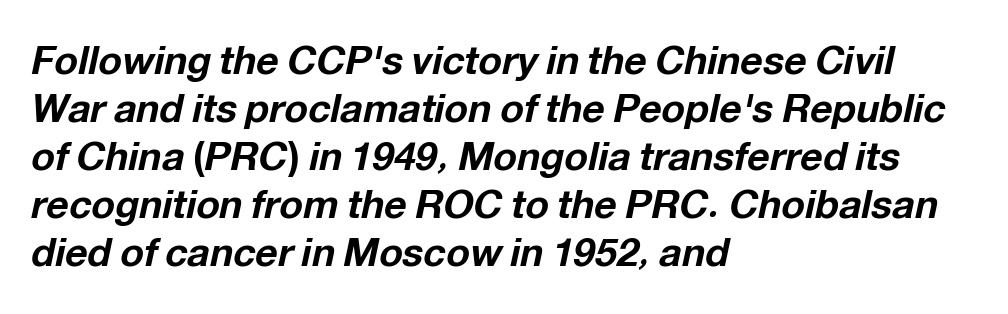
Q: Is the text bold? A: Yes.
Q: Is the text italic (slanted)? A: Yes, it leans right by about 12 degrees.
Q: Is the text underlined? A: No.
Q: How is the paragraph aligned? A: Left-aligned.
Q: Is the spacing between letters normal or unusually wide? A: Normal.
Q: Width (condensed, normal, or wide)? A: Normal.
Q: Stroke contrast? A: Low.
Q: x-height? A: Medium.
Q: Monospaced? A: No.
